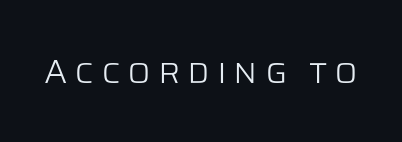
Q: Is the text bold? A: No.
Q: Is the text italic (slanted)? A: No, it is upright.
Q: Is the typeface a serif or a sans-serif typeface? A: Sans-serif.
Q: Is the text underlined? A: No.
Q: Is the spacing between letters normal or unusually wide? A: Unusually wide.
Q: Width (condensed, normal, or wide)? A: Normal.
Q: Stroke contrast? A: Low.
Q: x-height? A: Large.
Q: Monospaced? A: No.
